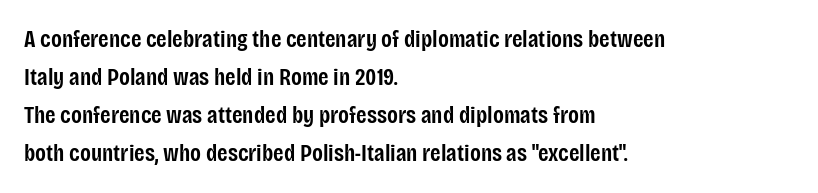
When letters stand straight like this, we call the style roman or upright. Look at the stroke-to-counter ratio: somewhat heavy, a semibold. Any mark beneath the type? The region is blank. The passage shown stacks its lines at a standard gap. No extra tracking has been applied to these lines.
